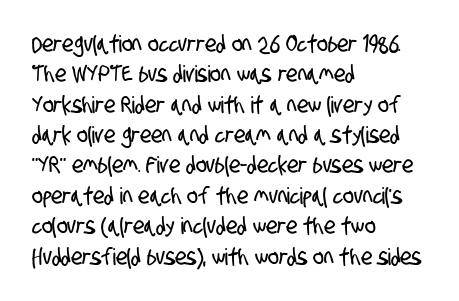
Each line starts at the same left margin while the right side varies. No extra tracking has been applied to these lines. One glance says typical: line gaps are just what's usual. The strip under each line holds only bare page.
